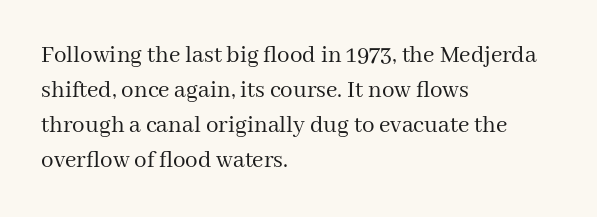
Q: Is the text bold? A: No.
Q: Is the text italic (slanted)? A: No, it is upright.
Q: Is the text underlined? A: No.
Q: How is the paragraph aligned? A: Left-aligned.
Q: Is the spacing between letters normal or unusually wide? A: Normal.
Q: Is the spacing between lines tight, normal or loose? A: Normal.
